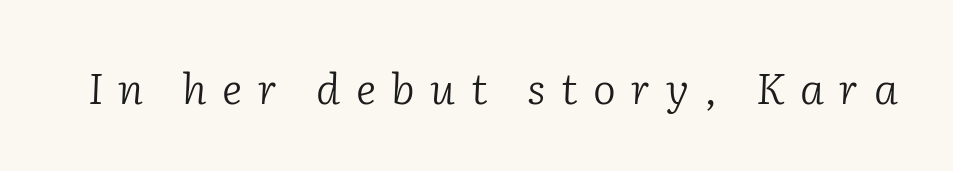
The image shows 43 px light serif type, italic (leaning right); set unusually wide letter spacing (+0.36 em), not underlined; low stroke contrast and a medium x-height.
